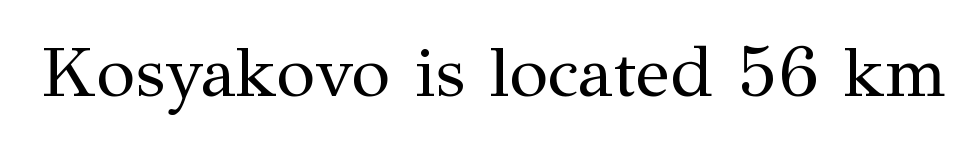
{"serif": "yes", "italic": "no", "bold": "no", "weight": "regular", "width": "normal", "stroke_contrast": "medium", "x_height": "medium", "monospaced": "no", "underline": "no", "letter_spacing": "normal", "letter_spacing_em": 0.0, "glyph_px": 71}
